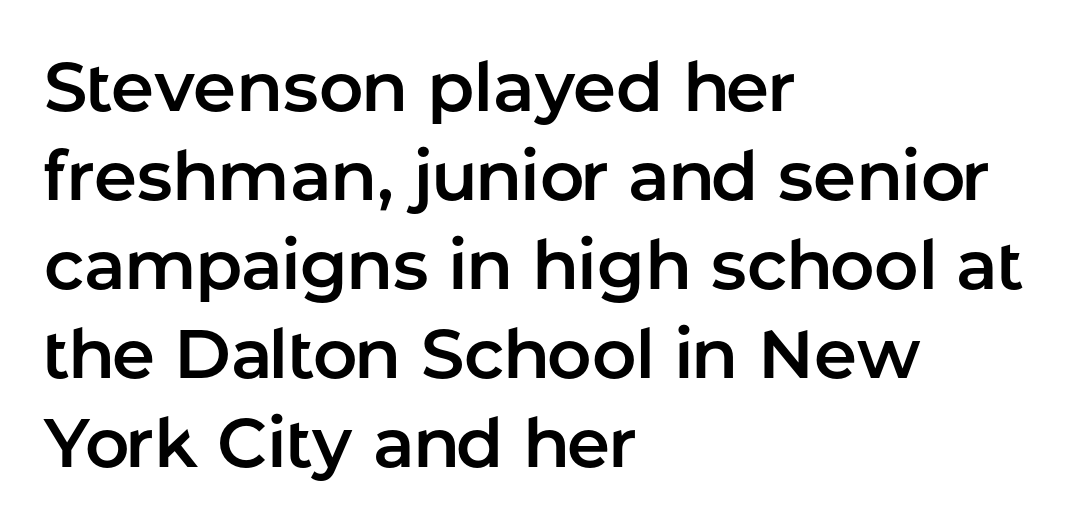
The image shows 69 px sans-serif type, upright; set left-aligned, normal line spacing (1.29x), normal letter spacing, not underlined; low stroke contrast and a medium x-height.
